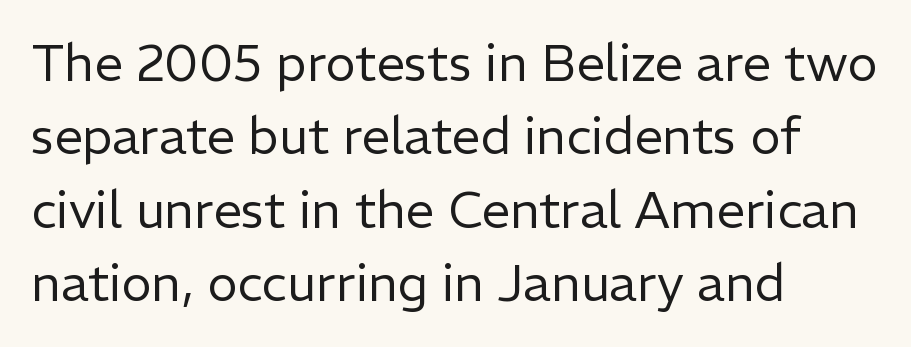
Q: Is the text bold? A: No.
Q: Is the text italic (slanted)? A: No, it is upright.
Q: Is the typeface a serif or a sans-serif typeface? A: Sans-serif.
Q: Is the text underlined? A: No.
Q: How is the paragraph aligned? A: Left-aligned.
Q: Is the spacing between letters normal or unusually wide? A: Normal.
Q: Is the spacing between lines tight, normal or loose? A: Normal.
Q: Width (condensed, normal, or wide)? A: Normal.
Q: Stroke contrast? A: Low.
Q: x-height? A: Medium.
Q: Monospaced? A: No.
